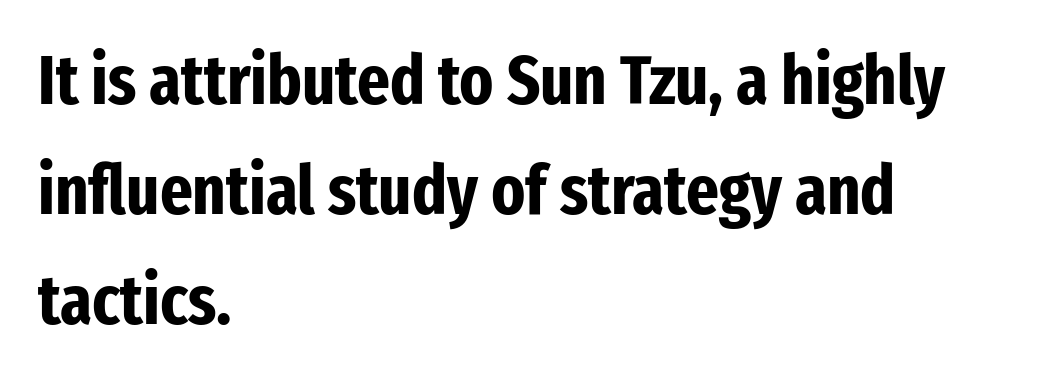
Q: Is the text bold? A: Yes.
Q: Is the text italic (slanted)? A: No, it is upright.
Q: Is the typeface a serif or a sans-serif typeface? A: Sans-serif.
Q: Is the text underlined? A: No.
Q: How is the paragraph aligned? A: Left-aligned.
Q: Is the spacing between letters normal or unusually wide? A: Normal.
Q: Is the spacing between lines tight, normal or loose? A: Normal.
Q: Width (condensed, normal, or wide)? A: Condensed.
Q: Stroke contrast? A: Low.
Q: x-height? A: Medium.
Q: Monospaced? A: No.
